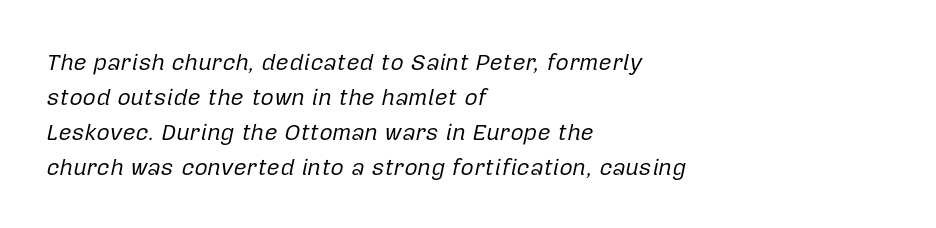
{"italic": "yes", "lean": "right", "slant_degrees": 12, "bold": "no", "underline": "no", "align": "left", "line_spacing": "normal", "line_spacing_ratio": 1.52, "letter_spacing": "normal", "letter_spacing_em": 0.0, "glyph_px": 23}
